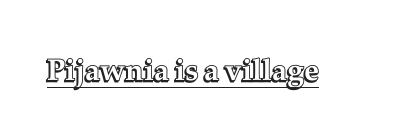
The rendering uses the underline text-decoration. Rendered with straight, roman letterforms. Do the characters align in a grid? No, the font is proportional. Is the letter spacing exaggerated? No — it looks like the ordinary default.
